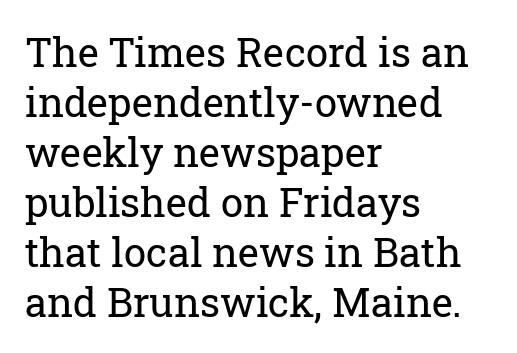
The image shows 40 px regular-weight serif type, upright; set left-aligned, normal line spacing (1.25x), normal letter spacing, not underlined; low stroke contrast and a medium x-height.
